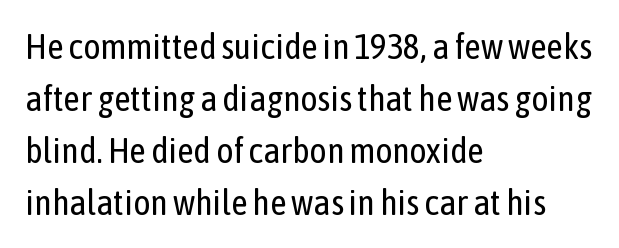
Summary of vertical rhythm: regular, with standard interline spacing. The face used here is a sans, in the tradition of grotesques and geometrics. The tracking reads as untouched default to a designer's eye. Is there any slant? The stems are plumb.
